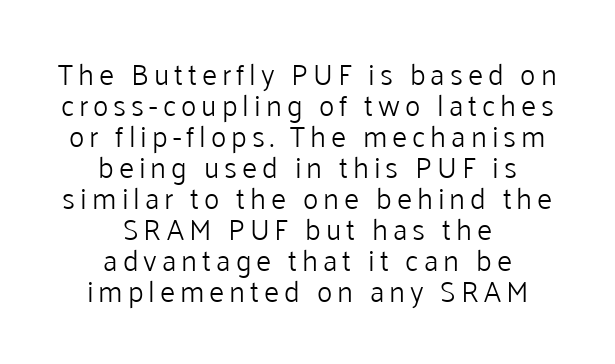
The image shows 29 px light sans-serif type, upright; set centered, tight line spacing (1.07x), not underlined; low stroke contrast and a medium x-height.
